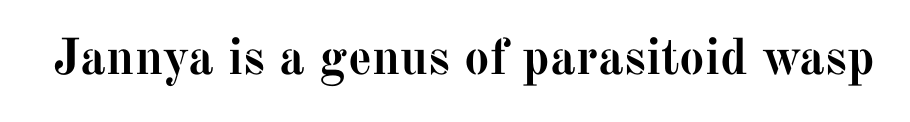
Q: Is the text bold? A: Yes.
Q: Is the text italic (slanted)? A: No, it is upright.
Q: Is the typeface a serif or a sans-serif typeface? A: Serif.
Q: Is the text underlined? A: No.
Q: Is the spacing between letters normal or unusually wide? A: Normal.
Q: Width (condensed, normal, or wide)? A: Normal.
Q: Stroke contrast? A: Medium.
Q: x-height? A: Medium.
Q: Monospaced? A: No.
